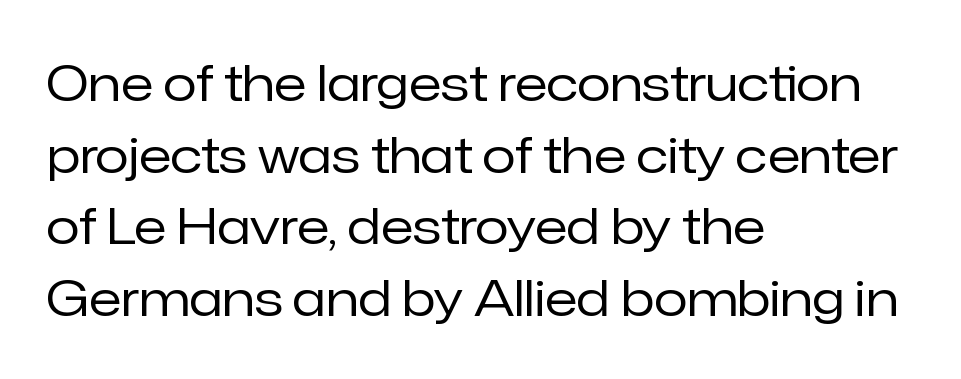
{"serif": "no", "italic": "no", "bold": "no", "weight": "regular", "width": "normal", "stroke_contrast": "low", "x_height": "medium", "monospaced": "no", "underline": "no", "align": "left", "line_spacing": "normal", "line_spacing_ratio": 1.46, "letter_spacing": "normal", "letter_spacing_em": 0.0, "glyph_px": 49}
